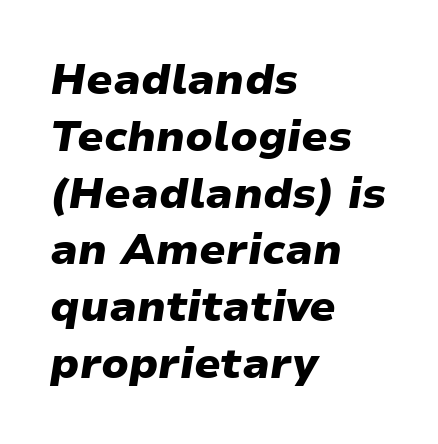
Q: Is the text bold? A: Yes.
Q: Is the text italic (slanted)? A: Yes, it leans right by about 9 degrees.
Q: Is the text underlined? A: No.
Q: How is the paragraph aligned? A: Left-aligned.
Q: Is the spacing between letters normal or unusually wide? A: Normal.
Q: Is the spacing between lines tight, normal or loose? A: Normal.
Q: Width (condensed, normal, or wide)? A: Normal.
Q: Stroke contrast? A: Low.
Q: x-height? A: Medium.
Q: Monospaced? A: No.
